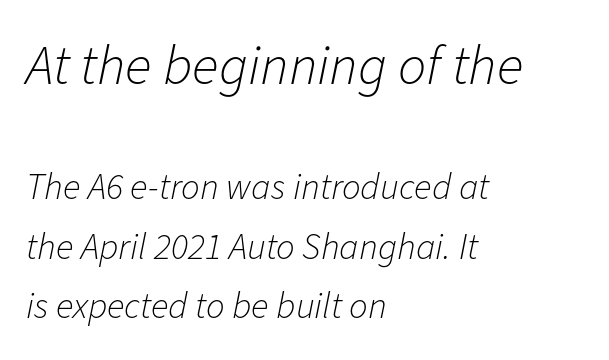
{"italic": "yes", "lean": "right", "slant_degrees": 11, "bold": "no", "weight": "light", "width": "normal", "stroke_contrast": "low", "x_height": "medium", "monospaced": "no", "underline": "no", "align": "left", "line_spacing": "normal", "line_spacing_ratio": 1.61, "letter_spacing": "normal", "letter_spacing_em": 0.0, "larger_block": "first", "size_ratio": 1.51, "glyph_px": 56}
